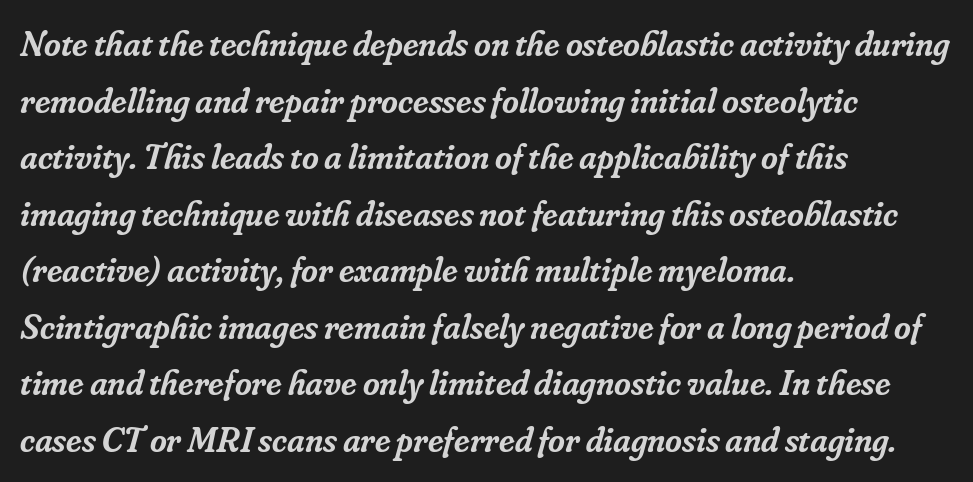
Alignment: flush left. The font's italic variant was chosen for this text. Is the letter spacing exaggerated? No — it looks like the ordinary default. Note the varied advance widths — an 'i' is clearly narrower than an 'm'. The space between consecutive lines is moderate.
